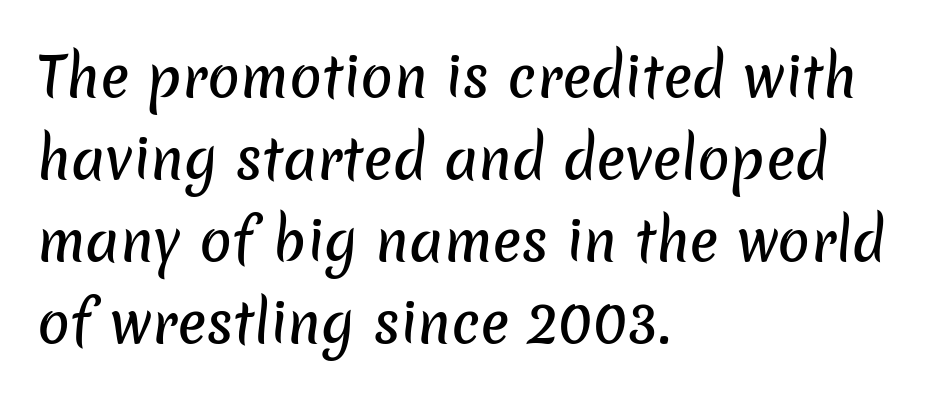
{"serif": "no", "width": "normal", "stroke_contrast": "low", "x_height": "medium", "monospaced": "no", "underline": "no", "align": "left", "line_spacing": "normal", "line_spacing_ratio": 1.52, "letter_spacing": "normal", "letter_spacing_em": 0.0, "glyph_px": 54}
